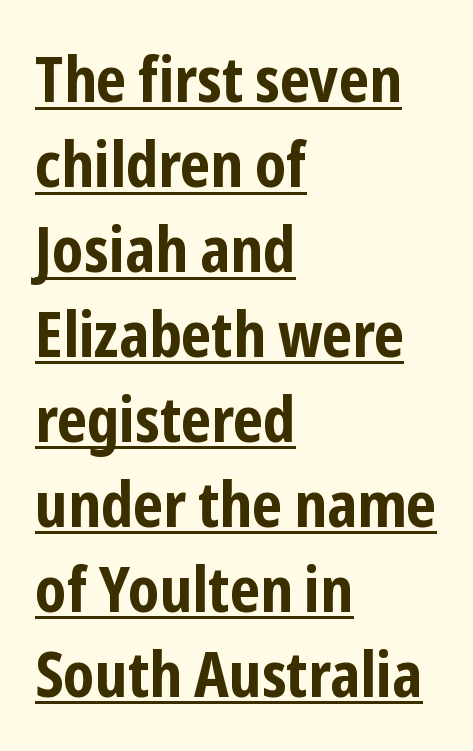
The image shows 62 px bold, condensed sans-serif type, upright; set left-aligned, normal line spacing (1.37x), normal letter spacing, underlined; low stroke contrast and a medium x-height.
